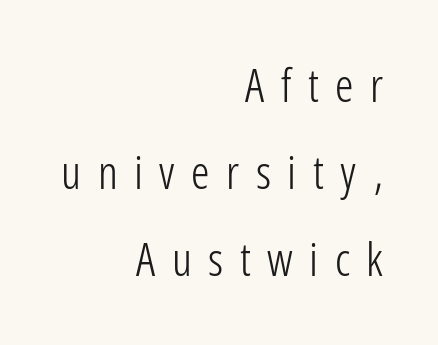
Is this a fixed-width face? No — the glyphs have proportional, varying widths. The letters carry no serifs — their stems end cleanly without finishing strokes. The typesetter chose a ragged-left arrangement here. Every character sits straight up, as roman type does. These lines have a slow, spaced-out rhythm from letter to letter. No chunkiness to these letters — they're not bold.
